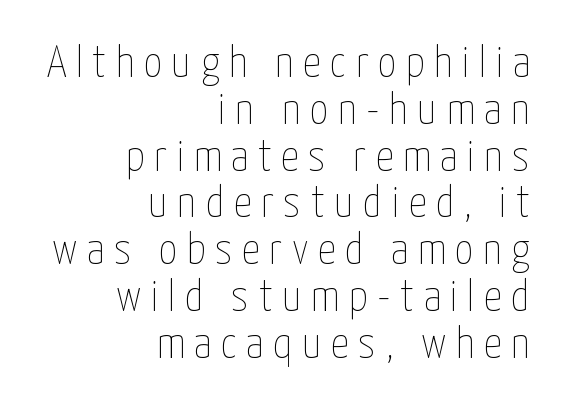
The image shows 45 px thin, condensed type, upright; set right-aligned, tight line spacing (1.04x), unusually wide letter spacing (+0.21 em), not underlined; low stroke contrast and a medium x-height.
